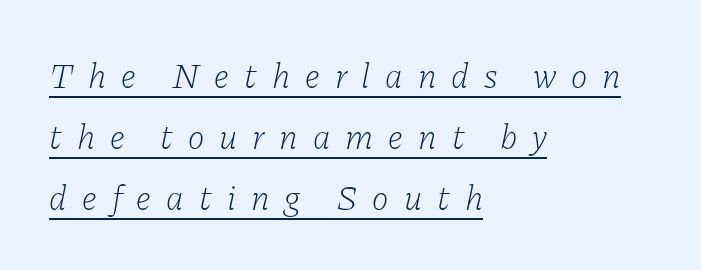
The image shows 35 px light serif type, italic (leaning right); set left-aligned, line spacing 1.74x, unusually wide letter spacing (+0.43 em), underlined; low stroke contrast and a medium x-height.
